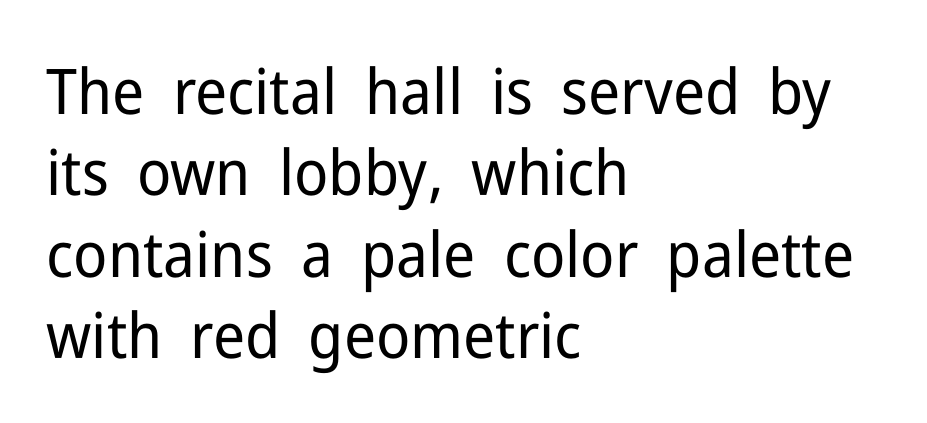
{"serif": "no", "italic": "no", "bold": "no", "weight": "regular", "width": "normal", "stroke_contrast": "low", "x_height": "medium", "monospaced": "no", "underline": "no", "align": "left", "line_spacing": "normal", "line_spacing_ratio": 1.29, "letter_spacing": "normal", "letter_spacing_em": 0.0, "glyph_px": 63}
